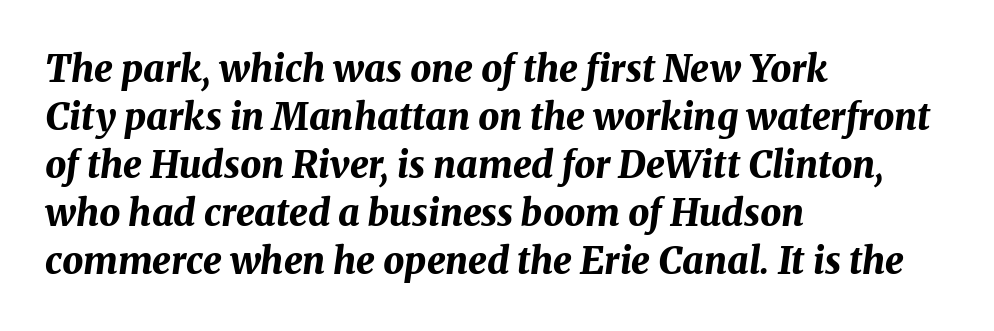
Line starts are locked; line ends wander. The rendering uses natural spacing where letterforms have individual widths. The specimen omits any rule beneath the text block's lines. Does the lettering tilt? It does — this is italic.
